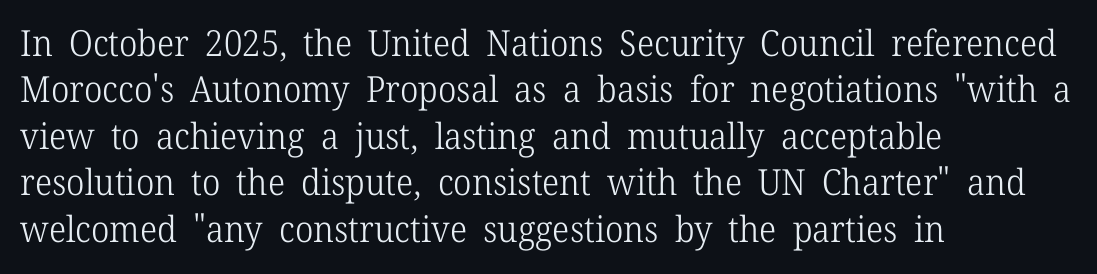
{"serif": "yes", "italic": "no", "bold": "no", "weight": "light", "width": "normal", "stroke_contrast": "low", "x_height": "medium", "monospaced": "no", "underline": "no", "align": "left", "line_spacing": "normal", "line_spacing_ratio": 1.29, "letter_spacing": "normal", "letter_spacing_em": 0.0, "glyph_px": 36}
